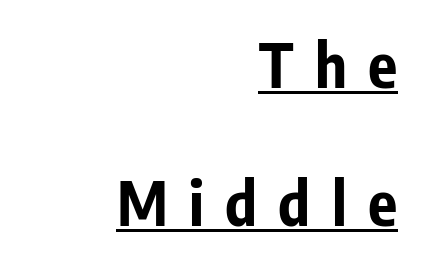
The image shows 61 px bold, condensed sans-serif type, upright; set right-aligned, loose line spacing (2.26x), unusually wide letter spacing (+0.35 em), underlined; low stroke contrast and a medium x-height.
